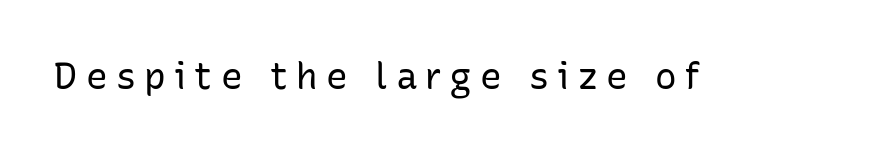
Nothing sits at the stroke ends, so this counts as sans-serif. Anything drawn beneath the words? Only blank space. Ordinary non-slanted type is in use. The letterforms sit at book weight or below. Honestly, the letter spacing is so wide it's the main thing you notice.
